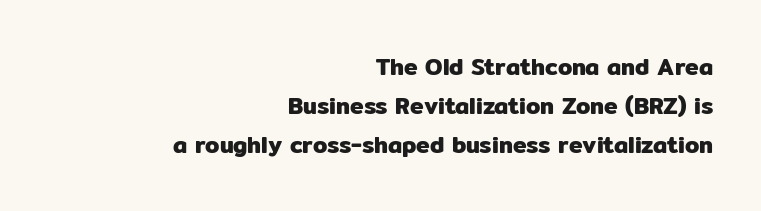
The image shows 23 px text type, upright; set right-aligned, normal line spacing (1.69x), normal letter spacing, not underlined.
